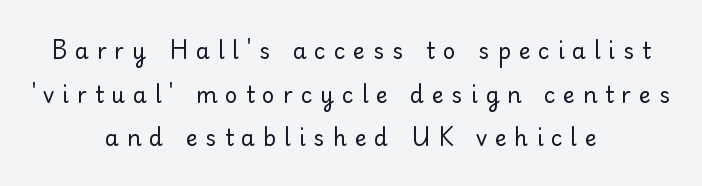
Baseline-to-baseline distance is far greater than the letter height. Beneath every word, the page is bare. The whitespace from short lines is split evenly between both sides. The tracking jumps out immediately: characters are airy and widely separated.
